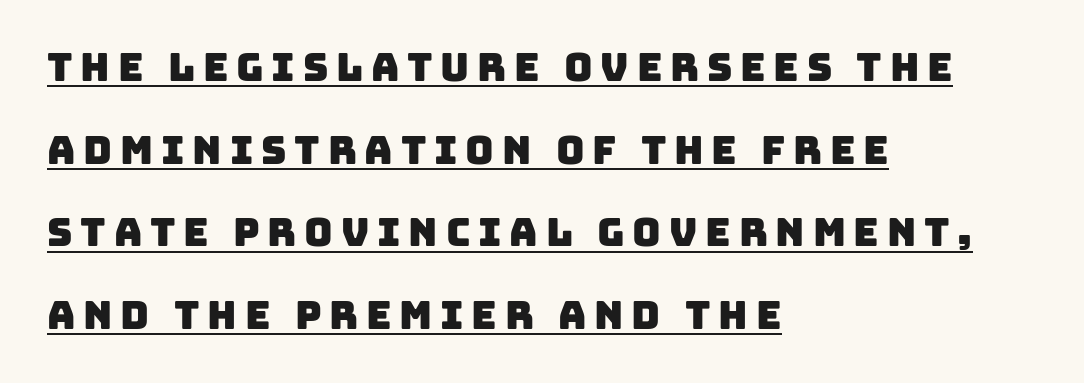
{"serif": "no", "width": "normal", "stroke_contrast": "low", "x_height": "large", "monospaced": "no", "underline": "yes", "align": "left", "line_spacing": "loose", "line_spacing_ratio": 2.12, "letter_spacing": "wide", "letter_spacing_em": 0.2, "glyph_px": 39}
